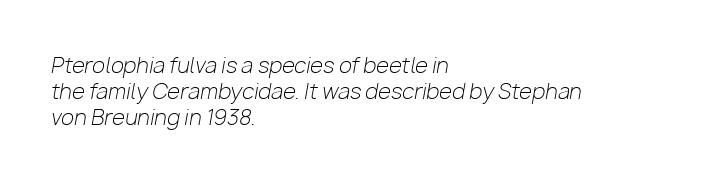
The image shows 21 px text type, italic (leaning right); set left-aligned, line spacing 1.23x, normal letter spacing, not underlined.
